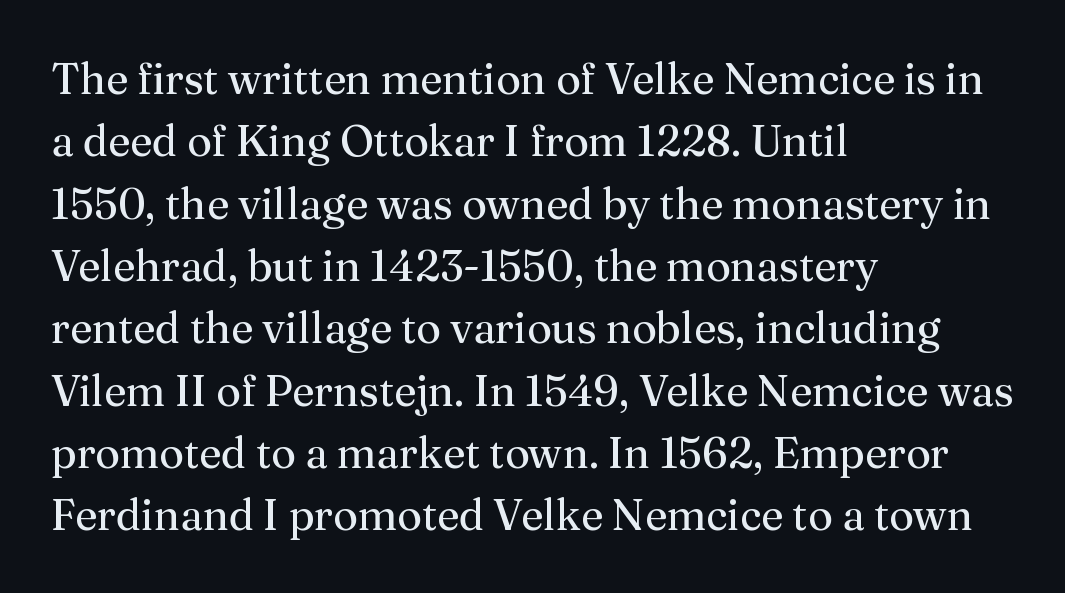
Q: Is the text bold? A: No.
Q: Is the text italic (slanted)? A: No, it is upright.
Q: Is the typeface a serif or a sans-serif typeface? A: Serif.
Q: Is the text underlined? A: No.
Q: How is the paragraph aligned? A: Left-aligned.
Q: Is the spacing between letters normal or unusually wide? A: Normal.
Q: Is the spacing between lines tight, normal or loose? A: Normal.
Q: Width (condensed, normal, or wide)? A: Normal.
Q: Stroke contrast? A: Medium.
Q: x-height? A: Medium.
Q: Monospaced? A: No.
